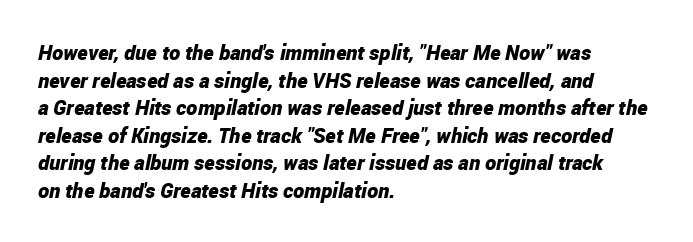
Q: Is the text bold? A: Yes.
Q: Is the text italic (slanted)? A: Yes, it leans right by about 12 degrees.
Q: Is the text underlined? A: No.
Q: How is the paragraph aligned? A: Left-aligned.
Q: Is the spacing between letters normal or unusually wide? A: Normal.
Q: Is the spacing between lines tight, normal or loose? A: Normal.
